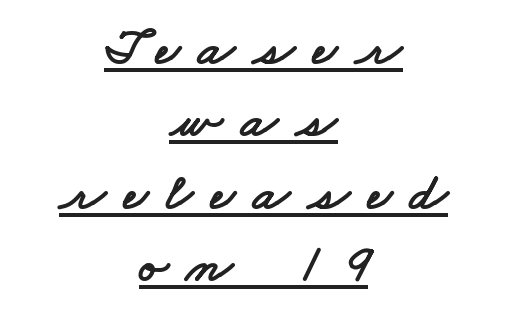
The image shows 54 px wide sans-serif type; set centered, normal line spacing (1.34x), unusually wide letter spacing (+0.33 em), underlined; low stroke contrast and a small x-height.
